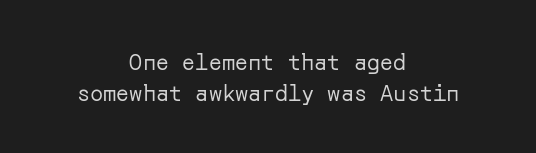
{"italic": "no", "bold": "no", "underline": "no", "align": "center", "line_spacing": "normal", "line_spacing_ratio": 1.43, "letter_spacing": "normal", "letter_spacing_em": 0.0, "glyph_px": 22}
